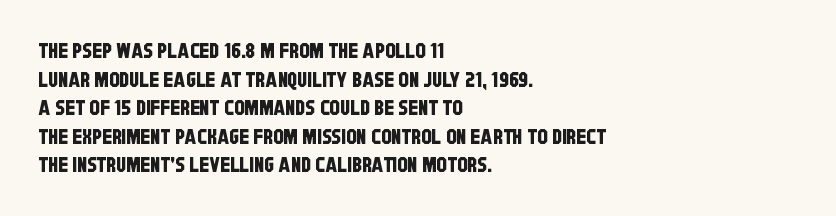
{"underline": "no", "align": "left", "line_spacing": "normal", "line_spacing_ratio": 1.36, "letter_spacing": "normal", "letter_spacing_em": 0.0, "glyph_px": 21}
